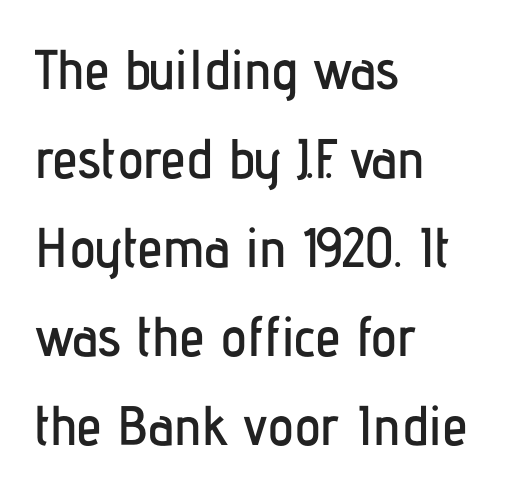
{"serif": "no", "italic": "no", "width": "condensed", "stroke_contrast": "low", "x_height": "medium", "monospaced": "no", "underline": "no", "align": "left", "line_spacing": "normal", "line_spacing_ratio": 1.59, "letter_spacing": "normal", "letter_spacing_em": 0.0, "glyph_px": 56}
